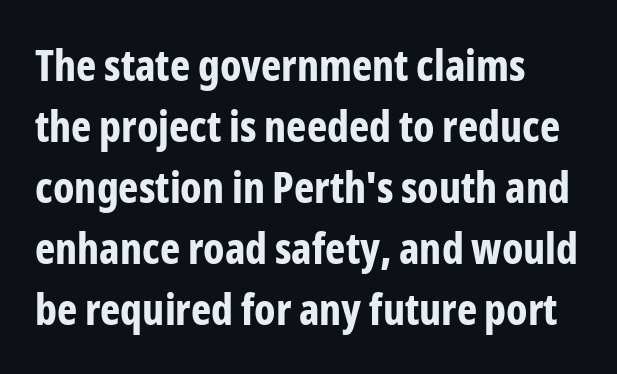
The image shows 43 px bold, condensed sans-serif type, upright; set left-aligned, normal line spacing (1.42x), normal letter spacing, not underlined; low stroke contrast and a medium x-height.
